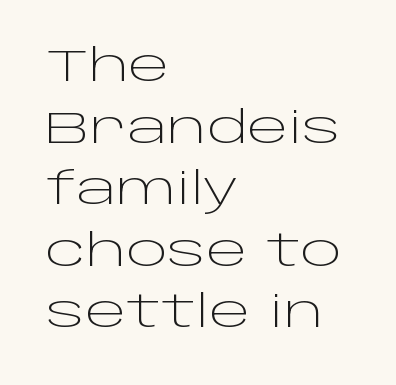
Unmarked baselines from the first word to the last. Stroke thickness stays within the range of a standard reading face or lighter. Nothing unusual about the tracking: characters are spaced as the font intends. Spacing verdict: proportional, widths tailored to each character. Line starts are locked; line ends wander. This block has exactly the height ordinary leading produces.
